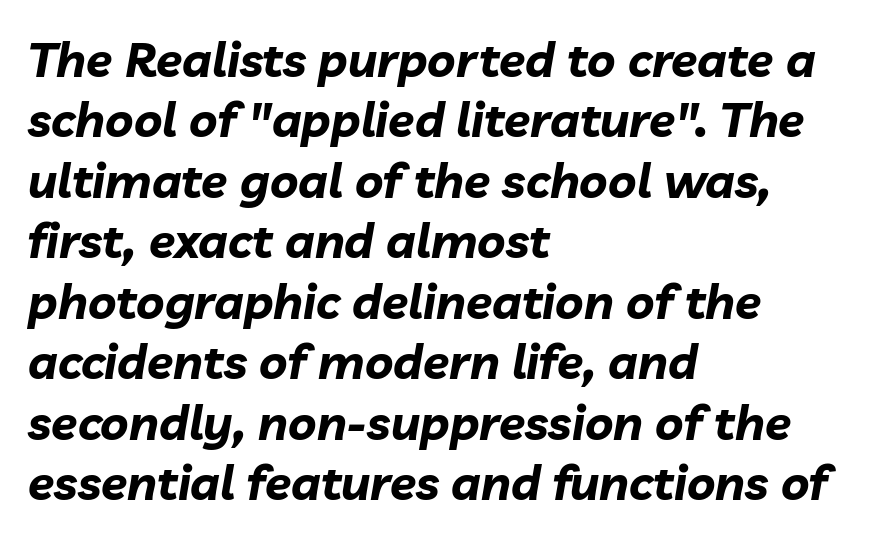
The rendering uses a bold face; every stroke is thick and dark. The line texture is even and compact thanks to regular tracking. Typeset ragged right — the left edge is the straight one. Quick note: italic.
